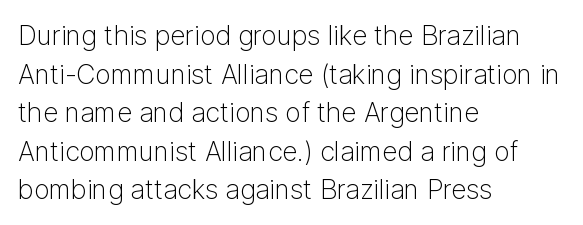
Stroke thickness stays within the range of a standard reading face or lighter. Notice how descenders clear the ascenders below comfortably — that's standard leading. There is no visible air inserted between adjacent glyphs. Casual observation: everything's shoved over to the left. The specimen omits any rule beneath the text block's lines. The letters stand straight up with perfectly vertical stems.
